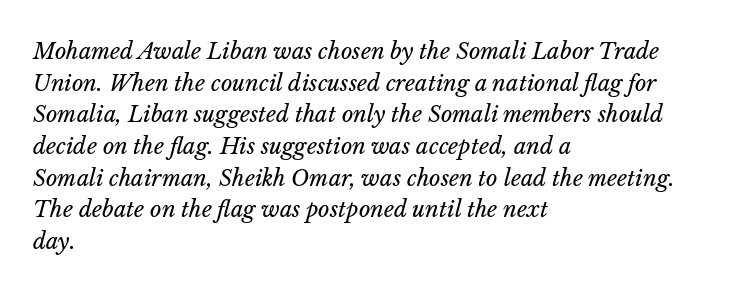
A student would call this left alignment; a typographer would say flush left, rag right. One glance says typical: line gaps are just what's usual. Quick note: italic. Compared with typical body copy, the letter spacing here is the same. Decoration check: the copy has no underline. Weight: not bold — regular or lighter.
